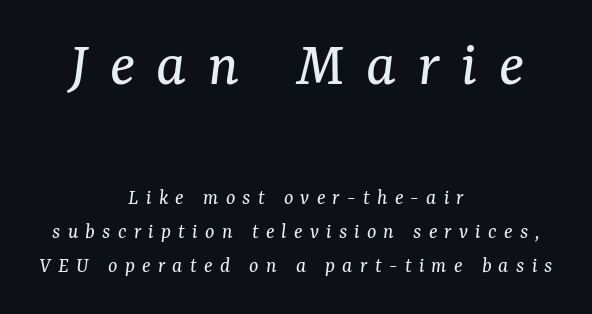
The image shows 65 px regular-weight serif type, italic (leaning right); set centered, normal line spacing (1.53x), unusually wide letter spacing (+0.33 em), not underlined; the first (top) block is 2.95x larger; medium stroke contrast and a medium x-height.
